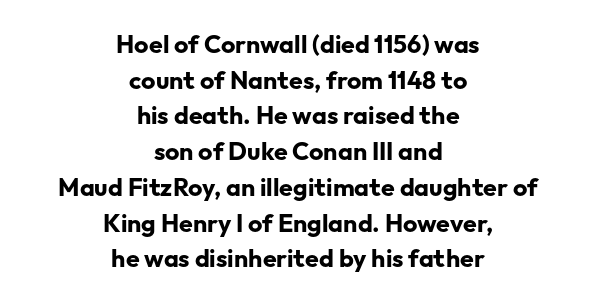
Students, note that the glyphs here touch the page at normal intervals. A roman cut, with each character standing at attention. The lines sit at an ordinary, default distance from one another. How heavy is the stroke? Heavy — this is a bold. Notice how the passage keeps no hard edge, just a central spine.
